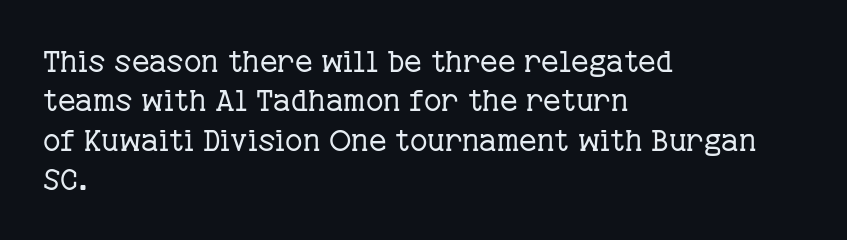
A classic flush-left, rag-right setting is used for this passage. This rendering employs a face with finishing strokes, i.e., a serif. Compared with typical body copy, the letter spacing here is the same. Rows of type keep a routine distance in the vertical direction. Underline: absent.
